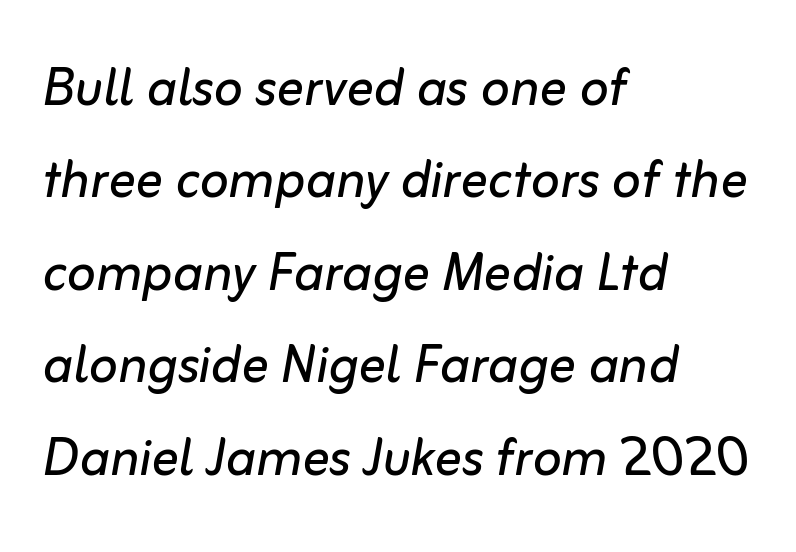
Q: Is the text bold? A: No.
Q: Is the text italic (slanted)? A: Yes, it leans right by about 10 degrees.
Q: Is the text underlined? A: No.
Q: How is the paragraph aligned? A: Left-aligned.
Q: Is the spacing between letters normal or unusually wide? A: Normal.
Q: Is the spacing between lines tight, normal or loose? A: Normal.
Q: Width (condensed, normal, or wide)? A: Normal.
Q: Stroke contrast? A: Low.
Q: x-height? A: Medium.
Q: Monospaced? A: No.
